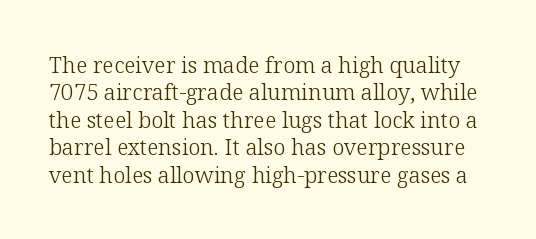
Q: Is the text bold? A: No.
Q: Is the text italic (slanted)? A: No, it is upright.
Q: Is the text underlined? A: No.
Q: Is the spacing between letters normal or unusually wide? A: Normal.
Q: Is the spacing between lines tight, normal or loose? A: Normal.
